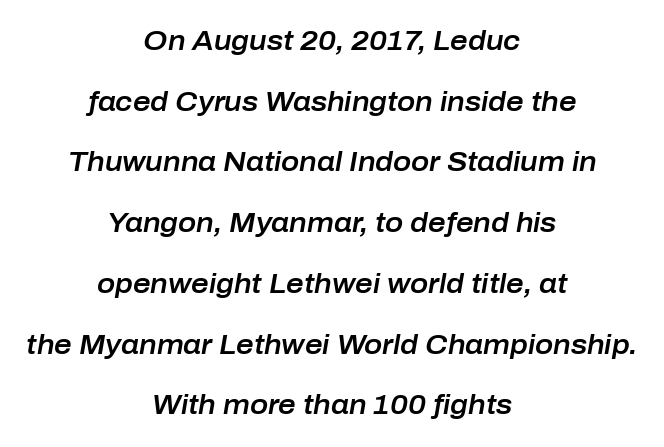
Caption: standard tracking, unaltered. The strip under each line holds only bare page. Horizontal alignment here is central, giving a formal, balanced look. Regarding leading, the lines here are spaced well apart.
